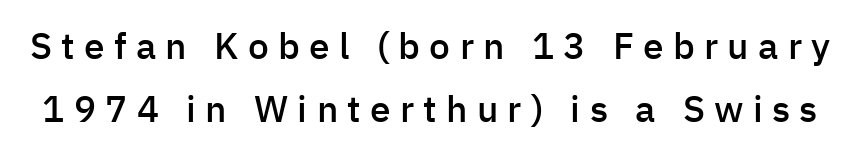
The image shows 37 px semibold sans-serif type, upright; set normal line spacing (1.69x), unusually wide letter spacing (+0.25 em), not underlined; low stroke contrast and a medium x-height.
